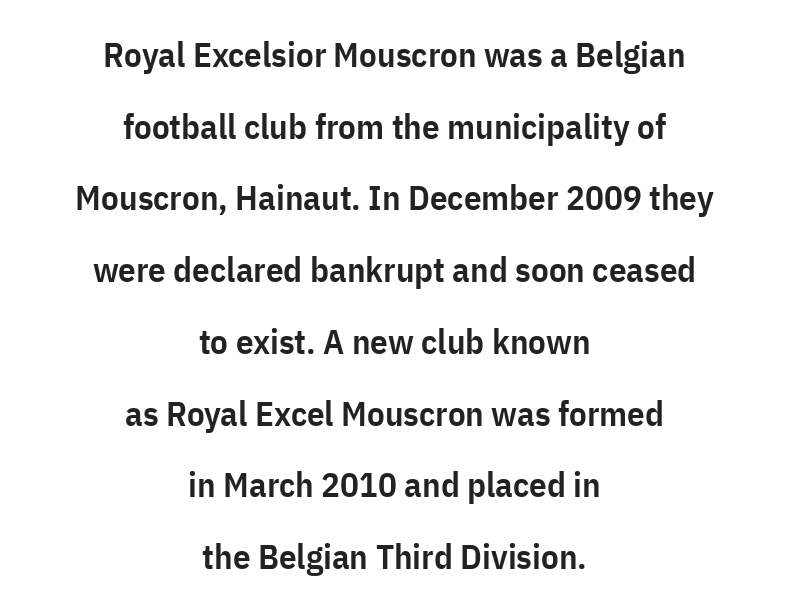
{"serif": "no", "italic": "no", "bold": "semi", "weight": "semibold", "width": "condensed", "stroke_contrast": "low", "x_height": "medium", "monospaced": "no", "underline": "no", "align": "center", "line_spacing": "loose", "line_spacing_ratio": 2.05, "letter_spacing": "normal", "letter_spacing_em": 0.0, "glyph_px": 35}
